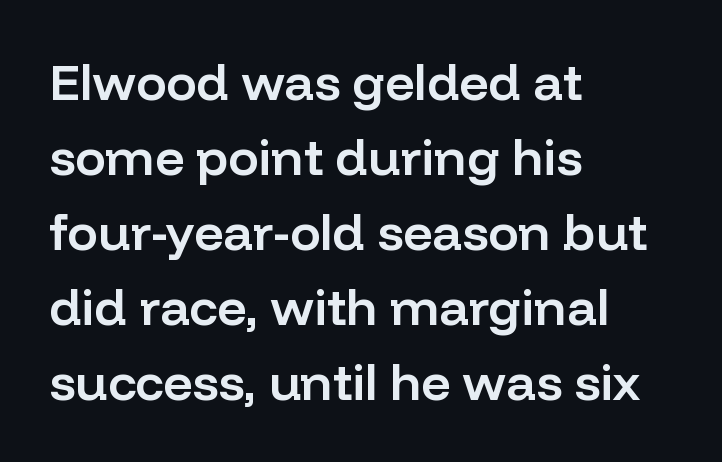
Q: Is the text bold? A: Semi-bold.
Q: Is the text italic (slanted)? A: No, it is upright.
Q: Is the typeface a serif or a sans-serif typeface? A: Sans-serif.
Q: Is the text underlined? A: No.
Q: How is the paragraph aligned? A: Left-aligned.
Q: Is the spacing between letters normal or unusually wide? A: Normal.
Q: Is the spacing between lines tight, normal or loose? A: Normal.
Q: Width (condensed, normal, or wide)? A: Normal.
Q: Stroke contrast? A: Low.
Q: x-height? A: Medium.
Q: Monospaced? A: No.
